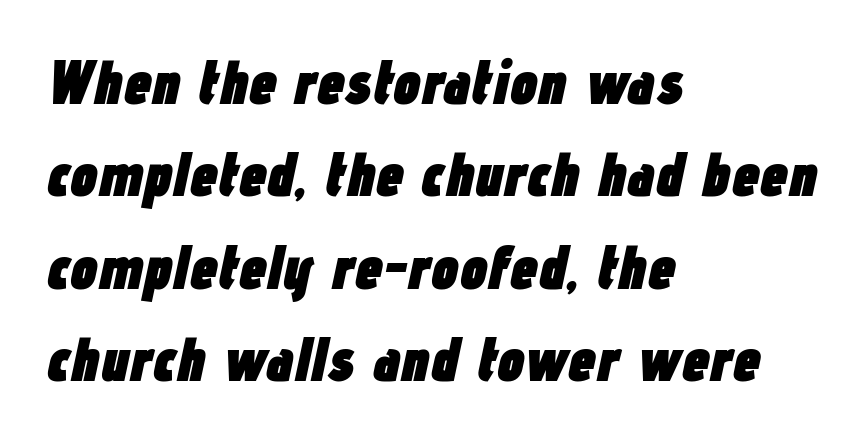
Compared with an ordinary text face, these strokes are far heavier — a full bold. The horizontal fit of the characters is conventional and even. Quick note: interline space is typical. Spacing verdict: proportional, widths tailored to each character. Left-aligned paragraph, ragged on the right. The space beneath each line is pristine and unruled.
